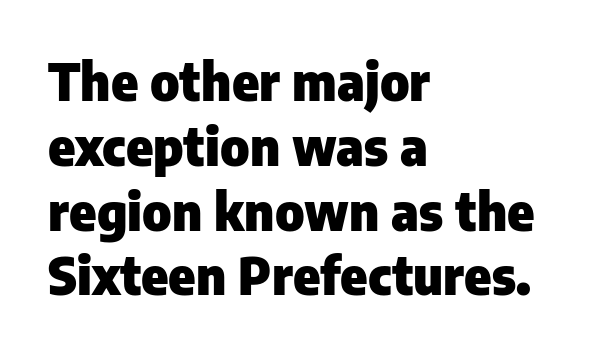
The image shows 51 px heavy sans-serif type, upright; set left-aligned, normal line spacing (1.27x), normal letter spacing, not underlined; low stroke contrast and a medium x-height.
